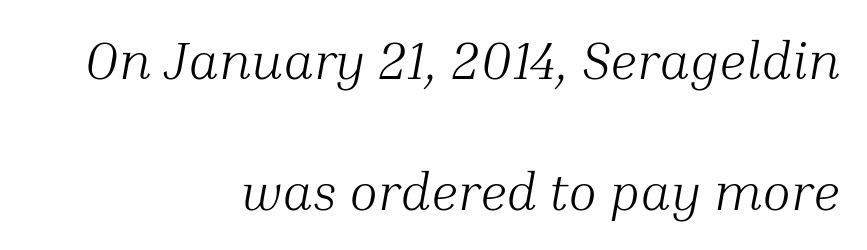
Q: Is the text bold? A: No.
Q: Is the text italic (slanted)? A: Yes, it leans right by about 10 degrees.
Q: Is the typeface a serif or a sans-serif typeface? A: Serif.
Q: Is the text underlined? A: No.
Q: How is the paragraph aligned? A: Right-aligned.
Q: Is the spacing between letters normal or unusually wide? A: Normal.
Q: Is the spacing between lines tight, normal or loose? A: Loose.
Q: Width (condensed, normal, or wide)? A: Normal.
Q: Stroke contrast? A: Medium.
Q: x-height? A: Medium.
Q: Monospaced? A: No.
